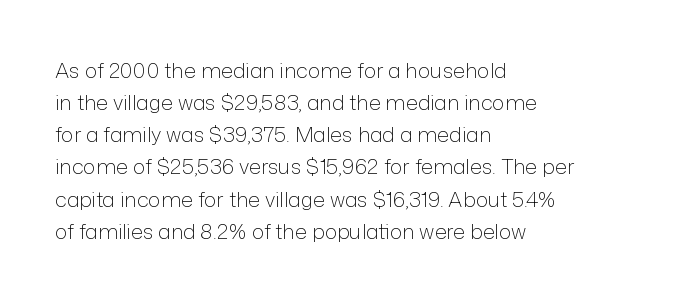
The image shows 21 px text type, upright; set left-aligned, normal line spacing (1.53x), normal letter spacing, not underlined.
